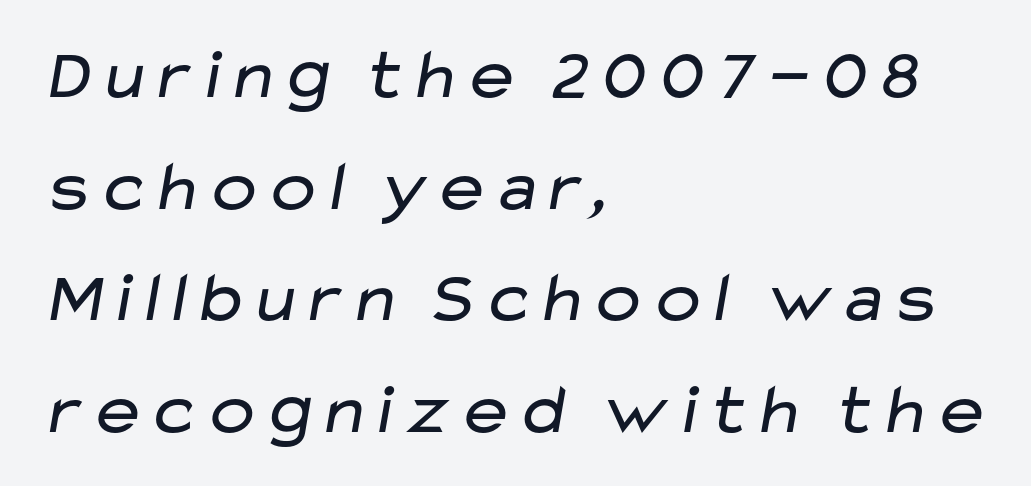
{"serif": "no", "bold": "no", "weight": "regular", "width": "wide", "stroke_contrast": "low", "x_height": "medium", "monospaced": "no", "underline": "no", "align": "left", "line_spacing": "normal", "line_spacing_ratio": 1.55, "letter_spacing": "normal", "letter_spacing_em": 0.0, "glyph_px": 72}
